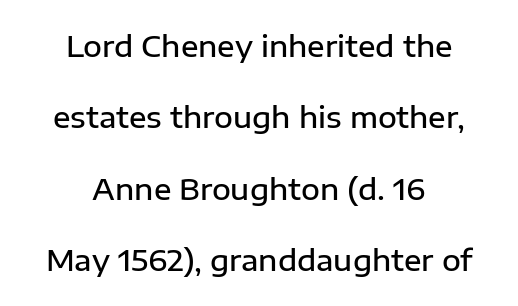
The letters stand upright; this is a roman face. Visually the block forms a symmetrical silhouette, jagged on both flanks. Proportional: the letters do not fall into vertical columns. The space beneath each line is pristine and unruled. The letterforms sit shoulder to shoulder at normal distance.
